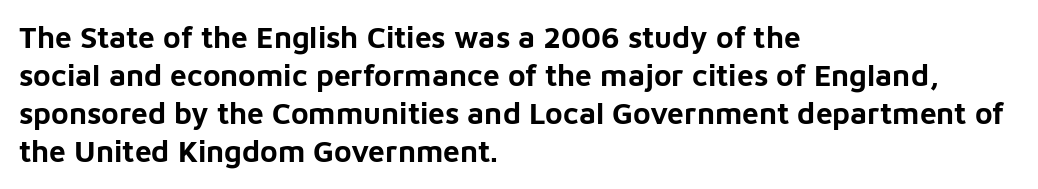
{"serif": "no", "italic": "no", "bold": "yes", "weight": "bold", "width": "normal", "stroke_contrast": "low", "x_height": "medium", "monospaced": "no", "underline": "no", "align": "left", "line_spacing": "normal", "line_spacing_ratio": 1.27, "letter_spacing": "normal", "letter_spacing_em": 0.0, "glyph_px": 30}
